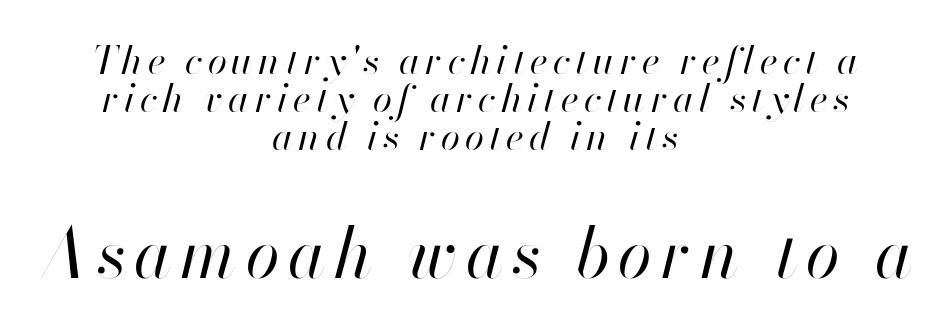
The passage shown stacks its lines with hardly any gap. Reading top to bottom, the characters get bigger at the block break. Which margin do the lines hug? Neither — every line sits in the middle. These lines are rendered in a variable-pitch font. A bare baseline throughout the passage. Compared with ordinary roman type, these characters are visibly tilted.
